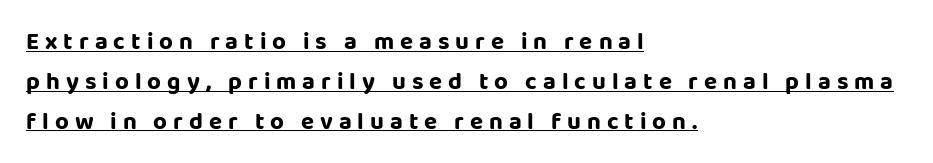
Q: Is the text italic (slanted)? A: No, it is upright.
Q: Is the text underlined? A: Yes.
Q: How is the paragraph aligned? A: Left-aligned.
Q: Is the spacing between letters normal or unusually wide? A: Unusually wide.
Q: Is the spacing between lines tight, normal or loose? A: Normal.
